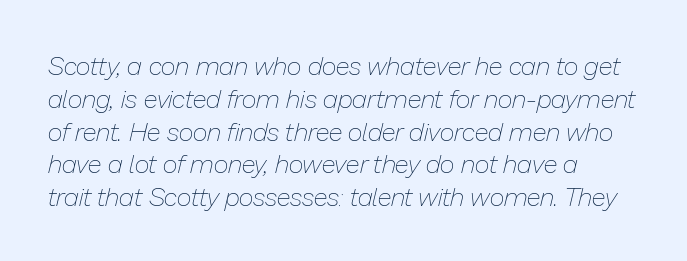
{"italic": "yes", "lean": "right", "slant_degrees": 13, "bold": "no", "underline": "no", "align": "left", "line_spacing": "normal", "line_spacing_ratio": 1.26, "letter_spacing": "normal", "letter_spacing_em": 0.0, "glyph_px": 26}
